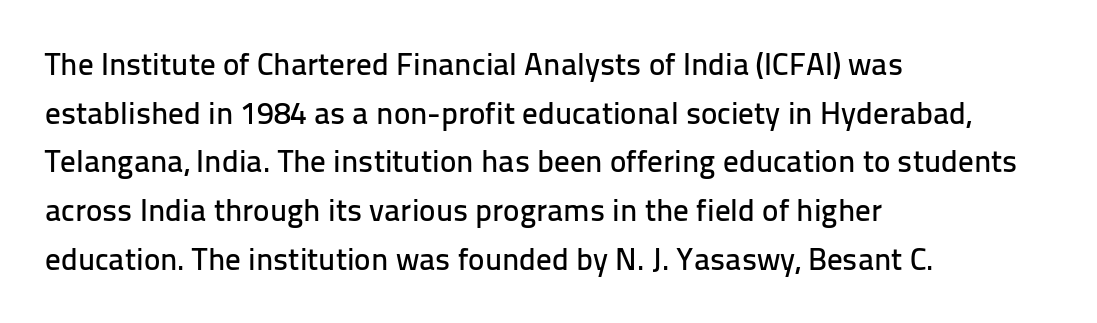
Q: Is the text italic (slanted)? A: No, it is upright.
Q: Is the typeface a serif or a sans-serif typeface? A: Sans-serif.
Q: Is the text underlined? A: No.
Q: How is the paragraph aligned? A: Left-aligned.
Q: Is the spacing between letters normal or unusually wide? A: Normal.
Q: Is the spacing between lines tight, normal or loose? A: Normal.
Q: Width (condensed, normal, or wide)? A: Normal.
Q: Stroke contrast? A: Low.
Q: x-height? A: Medium.
Q: Monospaced? A: No.
